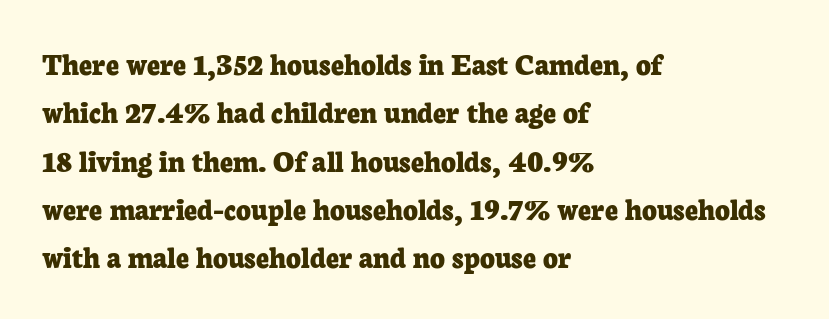
Q: Is the text bold? A: Yes.
Q: Is the text italic (slanted)? A: No, it is upright.
Q: Is the typeface a serif or a sans-serif typeface? A: Serif.
Q: Is the text underlined? A: No.
Q: How is the paragraph aligned? A: Left-aligned.
Q: Is the spacing between letters normal or unusually wide? A: Normal.
Q: Is the spacing between lines tight, normal or loose? A: Normal.
Q: Width (condensed, normal, or wide)? A: Normal.
Q: Stroke contrast? A: Low.
Q: x-height? A: Medium.
Q: Monospaced? A: No.
